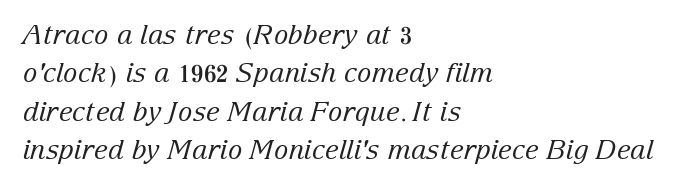
The image shows 27 px text type, italic (leaning right); set left-aligned, normal line spacing (1.42x), normal letter spacing, not underlined.
